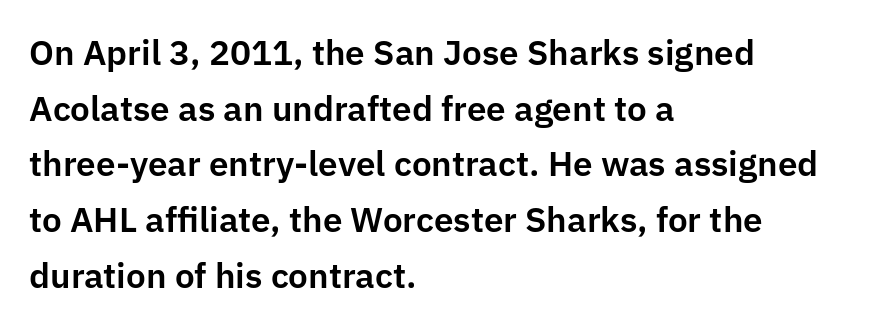
Q: Is the text italic (slanted)? A: No, it is upright.
Q: Is the typeface a serif or a sans-serif typeface? A: Sans-serif.
Q: Is the text underlined? A: No.
Q: How is the paragraph aligned? A: Left-aligned.
Q: Is the spacing between letters normal or unusually wide? A: Normal.
Q: Is the spacing between lines tight, normal or loose? A: Normal.
Q: Width (condensed, normal, or wide)? A: Normal.
Q: Stroke contrast? A: Low.
Q: x-height? A: Medium.
Q: Monospaced? A: No.
